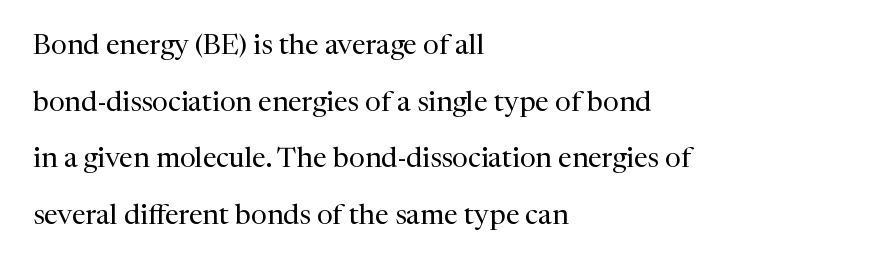
Words appear dense and cohesive because spacing is normal. The letters stand straight up with perfectly vertical stems. Is the block centered? No — it sits flush against the left margin. A typesetter would label this face a serif. Is this a heavy cut? Hardly; it is regular or lighter.
